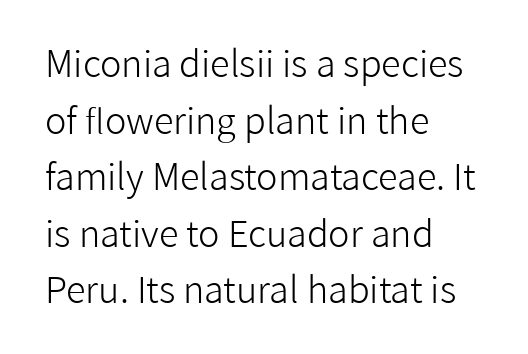
Q: Is the text bold? A: No.
Q: Is the text italic (slanted)? A: No, it is upright.
Q: Is the typeface a serif or a sans-serif typeface? A: Sans-serif.
Q: Is the text underlined? A: No.
Q: How is the paragraph aligned? A: Left-aligned.
Q: Is the spacing between letters normal or unusually wide? A: Normal.
Q: Is the spacing between lines tight, normal or loose? A: Normal.
Q: Width (condensed, normal, or wide)? A: Normal.
Q: Stroke contrast? A: Low.
Q: x-height? A: Medium.
Q: Monospaced? A: No.
